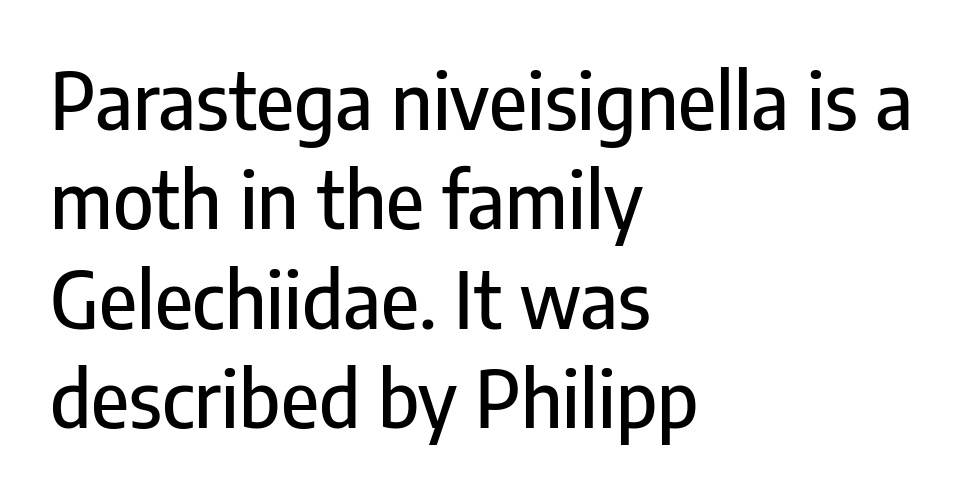
The paragraph has a hard left edge and a soft right edge. The space directly below the letters is spotless. Designer's note — italics off, roman on. Summary of vertical rhythm: regular, with standard interline spacing. I'd call this a sans setting — the letters go barefoot. No extra tracking has been applied to these lines.
